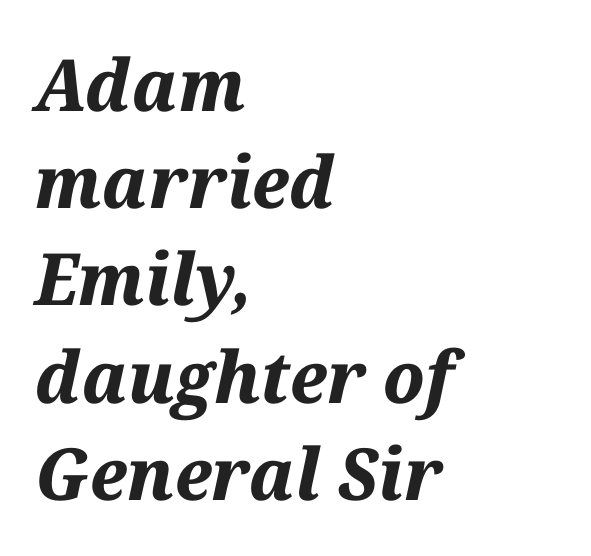
{"italic": "yes", "lean": "right", "slant_degrees": 12, "bold": "yes", "weight": "bold", "width": "normal", "stroke_contrast": "medium", "x_height": "medium", "monospaced": "no", "underline": "no", "align": "left", "line_spacing": "normal", "line_spacing_ratio": 1.35, "letter_spacing": "normal", "letter_spacing_em": 0.0, "glyph_px": 72}
